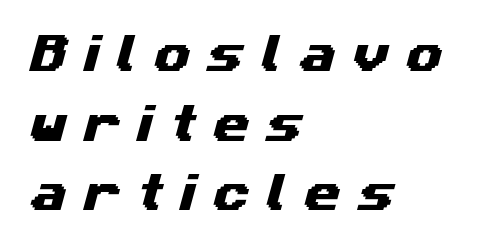
{"serif": "no", "width": "wide", "stroke_contrast": "medium", "x_height": "medium", "monospaced": "no", "underline": "no", "align": "left", "line_spacing": "normal", "line_spacing_ratio": 1.66, "letter_spacing": "wide", "letter_spacing_em": 0.4, "glyph_px": 42}
